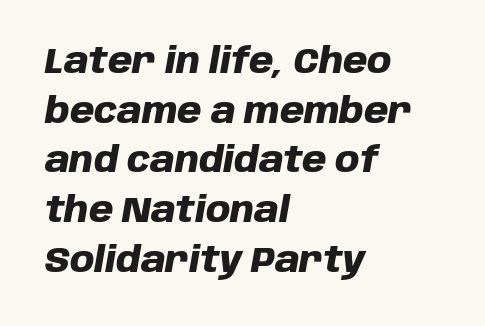
Q: Is the text bold? A: Yes.
Q: Is the text italic (slanted)? A: Yes, it leans right by about 10 degrees.
Q: Is the text underlined? A: No.
Q: How is the paragraph aligned? A: Left-aligned.
Q: Is the spacing between letters normal or unusually wide? A: Normal.
Q: Is the spacing between lines tight, normal or loose? A: Normal.
Q: Width (condensed, normal, or wide)? A: Normal.
Q: Stroke contrast? A: Low.
Q: x-height? A: Large.
Q: Monospaced? A: No.
